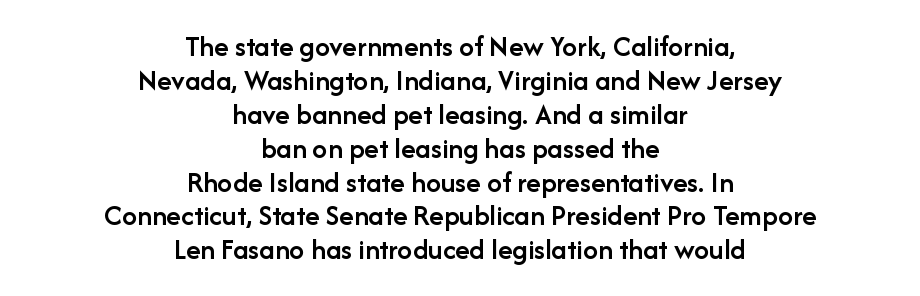
Q: Is the text bold? A: Semi-bold.
Q: Is the text italic (slanted)? A: No, it is upright.
Q: Is the typeface a serif or a sans-serif typeface? A: Sans-serif.
Q: Is the text underlined? A: No.
Q: How is the paragraph aligned? A: Centered.
Q: Is the spacing between letters normal or unusually wide? A: Normal.
Q: Is the spacing between lines tight, normal or loose? A: Tight.
Q: Width (condensed, normal, or wide)? A: Normal.
Q: Stroke contrast? A: Low.
Q: x-height? A: Medium.
Q: Monospaced? A: No.
